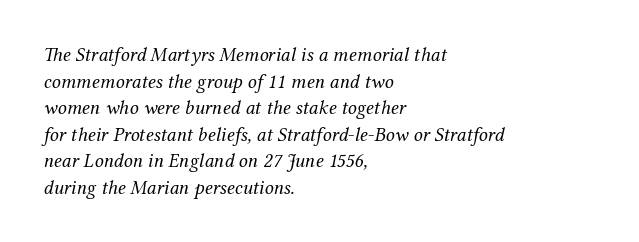
Q: Is the text bold? A: No.
Q: Is the text italic (slanted)? A: Yes, it leans right by about 12 degrees.
Q: Is the text underlined? A: No.
Q: How is the paragraph aligned? A: Left-aligned.
Q: Is the spacing between letters normal or unusually wide? A: Normal.
Q: Is the spacing between lines tight, normal or loose? A: Normal.
